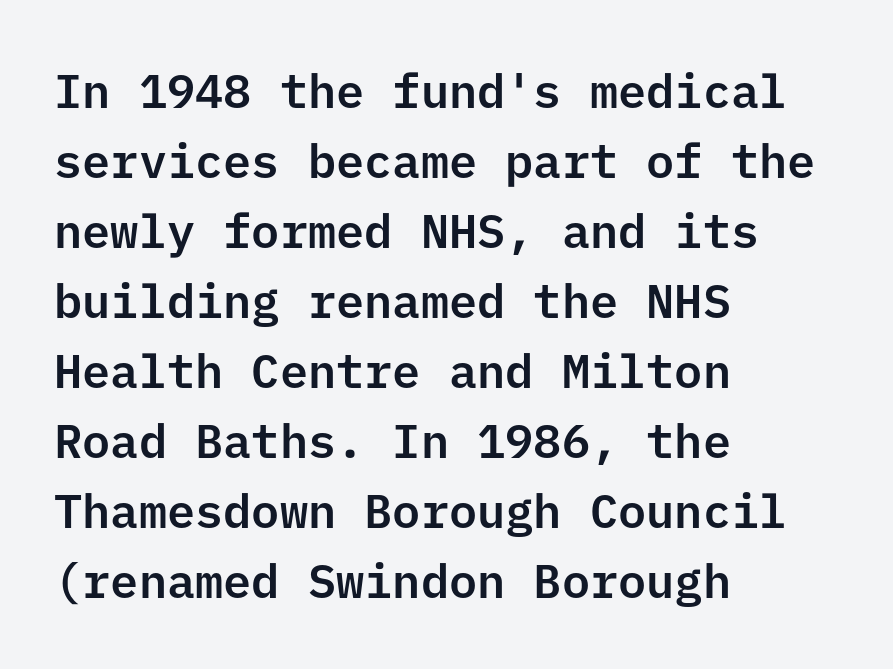
The image shows 47 px sans-serif type, upright; set left-aligned, normal line spacing (1.49x), normal letter spacing, not underlined; low stroke contrast and a medium x-height.
